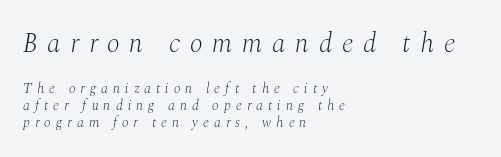
The weight tops out at a normal text grade. Each word looks stretched out because of the extra space between its letters. Any mark beneath the type? The region is blank. The typesetter chose a ragged-right arrangement here. Would a proofreader flag this as italicized? Yes. Of the two passages, the one on top uses the larger point size.
